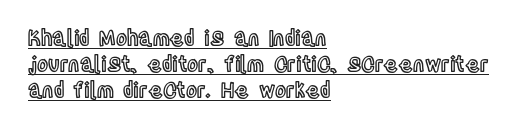
{"italic": "no", "underline": "yes", "align": "left", "line_spacing_ratio": 1.24, "letter_spacing": "normal", "letter_spacing_em": 0.0, "glyph_px": 21}
